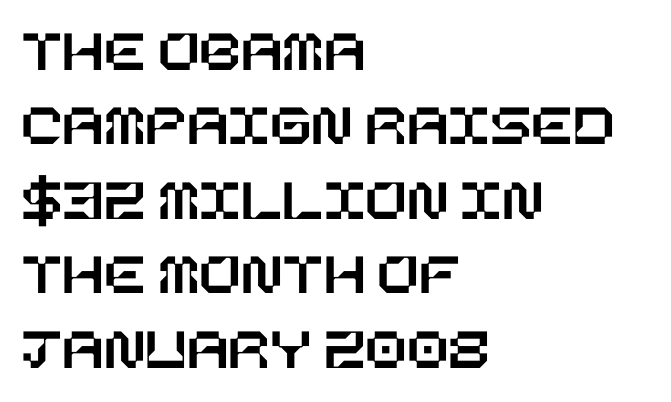
Q: Is the text italic (slanted)? A: No, it is upright.
Q: Is the text underlined? A: No.
Q: How is the paragraph aligned? A: Left-aligned.
Q: Is the spacing between letters normal or unusually wide? A: Normal.
Q: Width (condensed, normal, or wide)? A: Normal.
Q: Stroke contrast? A: Low.
Q: x-height? A: Large.
